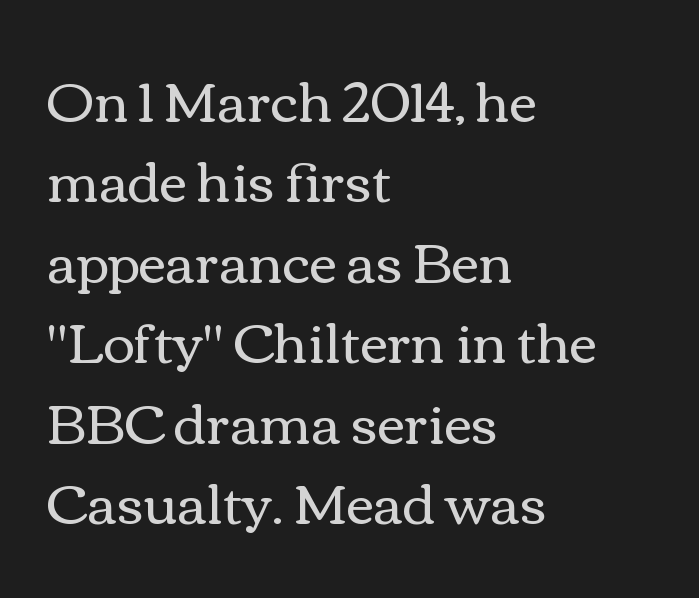
The image shows 54 px regular-weight, wide type, upright; set left-aligned, normal line spacing (1.49x), normal letter spacing, not underlined; medium stroke contrast and a medium x-height.
